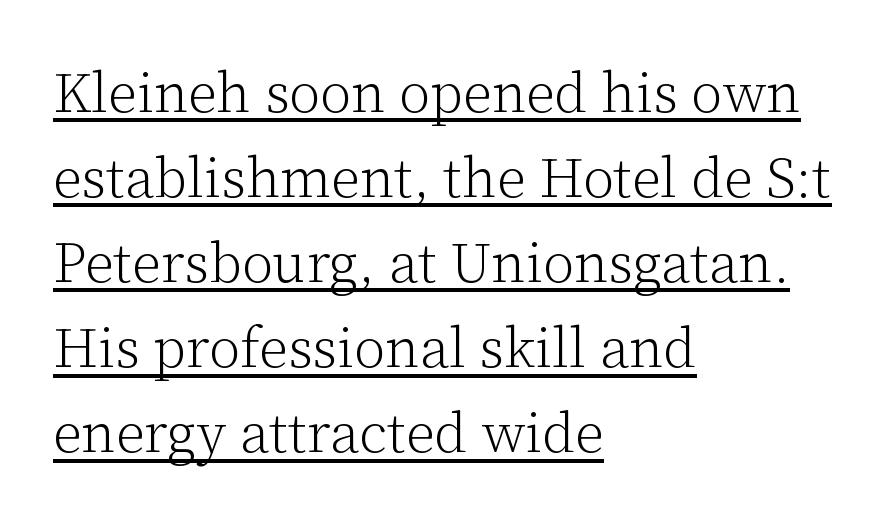
The image shows 56 px light serif type, upright; set left-aligned, normal line spacing (1.52x), normal letter spacing, underlined; low stroke contrast and a medium x-height.
